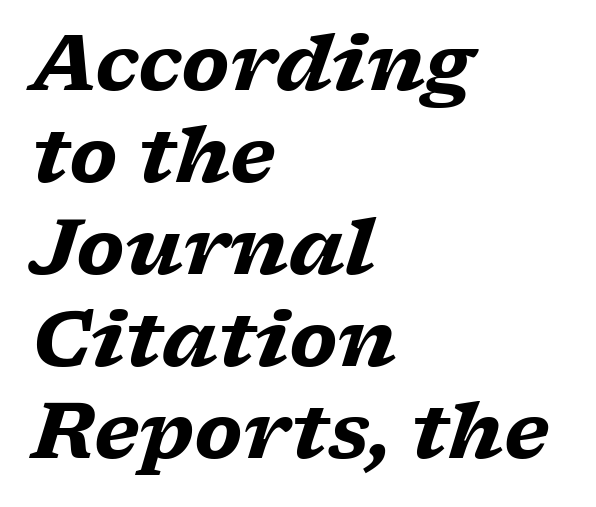
Q: Is the text bold? A: Yes.
Q: Is the text italic (slanted)? A: Yes, it leans right by about 17 degrees.
Q: Is the typeface a serif or a sans-serif typeface? A: Serif.
Q: Is the text underlined? A: No.
Q: How is the paragraph aligned? A: Left-aligned.
Q: Is the spacing between letters normal or unusually wide? A: Normal.
Q: Width (condensed, normal, or wide)? A: Wide.
Q: Stroke contrast? A: Low.
Q: x-height? A: Medium.
Q: Monospaced? A: No.
